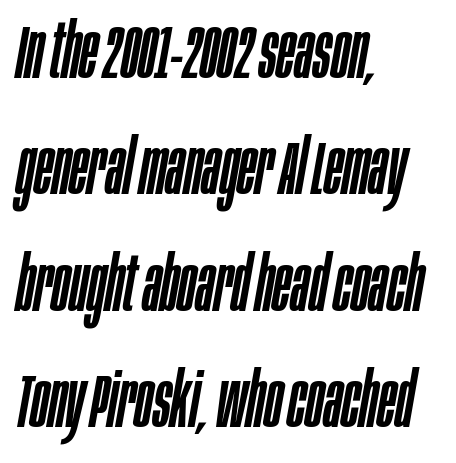
Q: Is the text italic (slanted)? A: Yes, it leans right by about 10 degrees.
Q: Is the text underlined? A: No.
Q: How is the paragraph aligned? A: Left-aligned.
Q: Is the spacing between letters normal or unusually wide? A: Normal.
Q: Is the spacing between lines tight, normal or loose? A: Normal.
Q: Width (condensed, normal, or wide)? A: Condensed.
Q: Stroke contrast? A: Low.
Q: x-height? A: Large.
Q: Monospaced? A: No.
